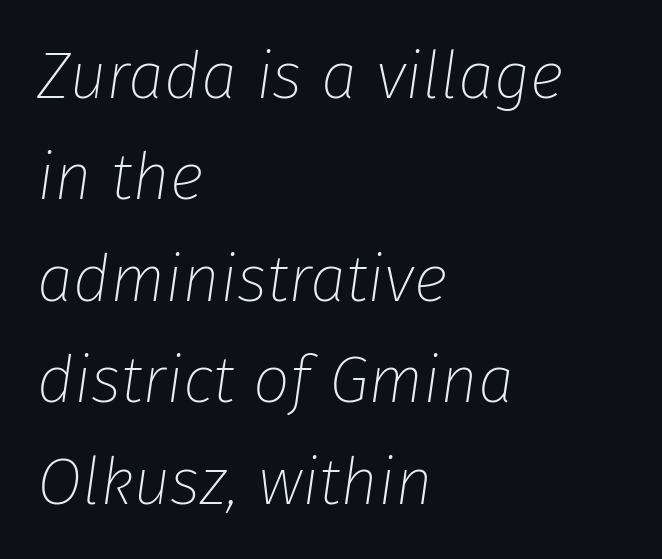
When letters slant like this, we call the style italic. This rendering uses left alignment, leaving the right contour irregular. Varying glyph widths throughout — classic text-font behaviour. Think standard paragraph weight, or any step lighter than that. This rendering features lettering with no underline. This sample keeps an unexceptional amount of space between lines.
